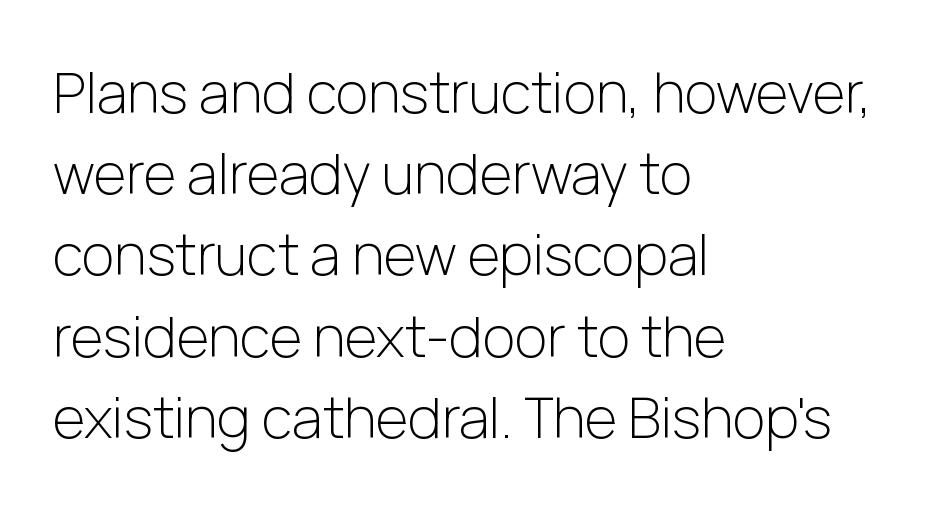
{"serif": "no", "italic": "no", "bold": "no", "weight": "light", "width": "normal", "stroke_contrast": "low", "x_height": "medium", "monospaced": "no", "underline": "no", "align": "left", "line_spacing": "normal", "line_spacing_ratio": 1.45, "letter_spacing": "normal", "letter_spacing_em": 0.0, "glyph_px": 56}
